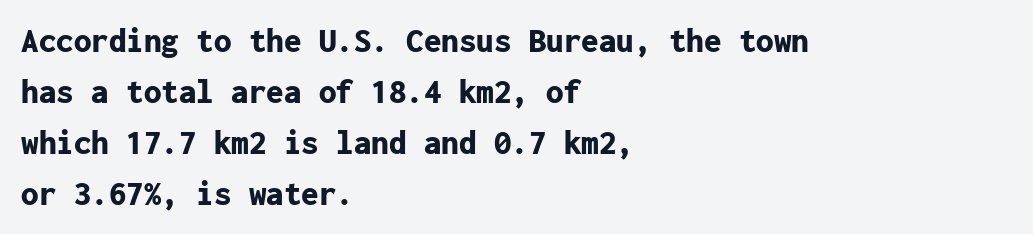
{"serif": "no", "italic": "no", "bold": "yes", "weight": "bold", "width": "normal", "stroke_contrast": "low", "x_height": "medium", "monospaced": "yes", "underline": "no", "align": "left", "line_spacing": "normal", "line_spacing_ratio": 1.46, "letter_spacing": "normal", "letter_spacing_em": 0.0, "glyph_px": 35}
